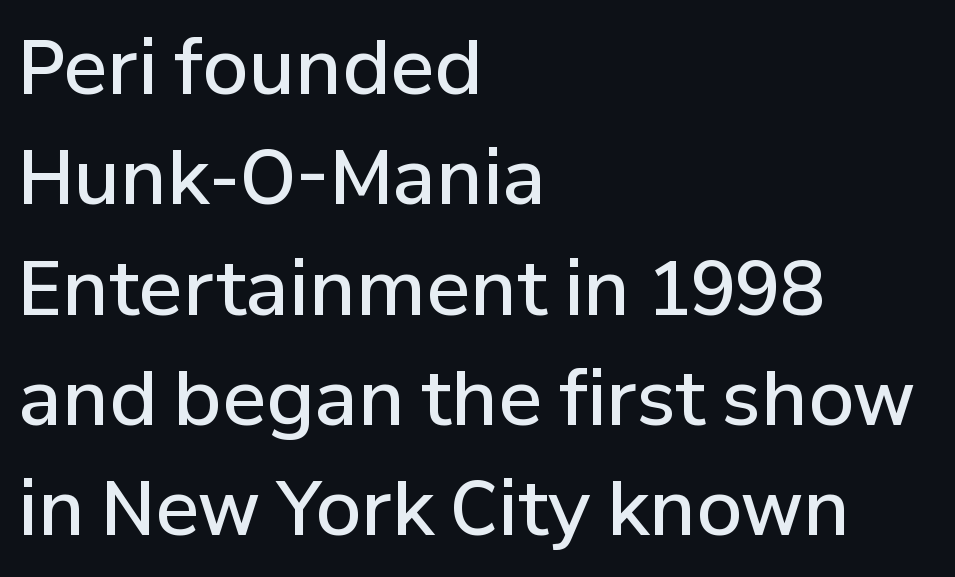
The image shows 74 px semibold sans-serif type, upright; set left-aligned, normal line spacing (1.49x), normal letter spacing, not underlined; low stroke contrast and a medium x-height.
